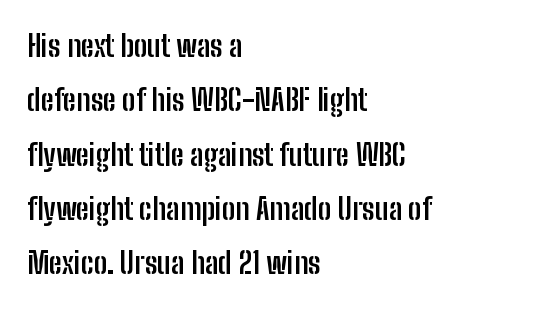
{"serif": "no", "italic": "no", "bold": "yes", "weight": "semibold", "width": "condensed", "stroke_contrast": "low", "x_height": "medium", "monospaced": "no", "underline": "no", "align": "left", "line_spacing_ratio": 1.81, "letter_spacing": "normal", "letter_spacing_em": 0.0, "glyph_px": 30}
